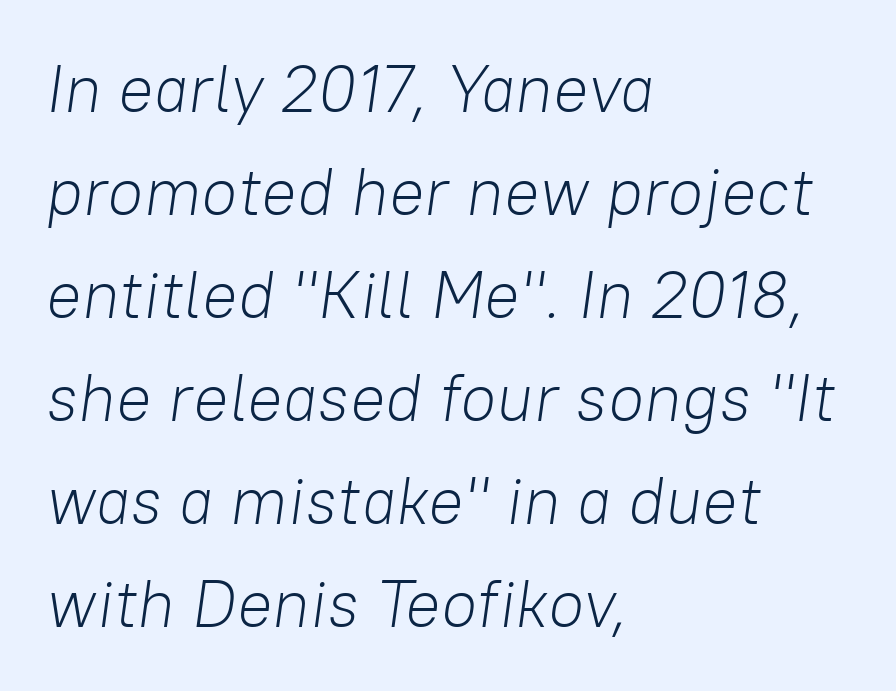
{"italic": "yes", "lean": "right", "slant_degrees": 8, "bold": "no", "weight": "light", "width": "normal", "stroke_contrast": "low", "x_height": "medium", "monospaced": "no", "underline": "no", "align": "left", "line_spacing": "normal", "line_spacing_ratio": 1.56, "letter_spacing": "normal", "letter_spacing_em": 0.0, "glyph_px": 66}
